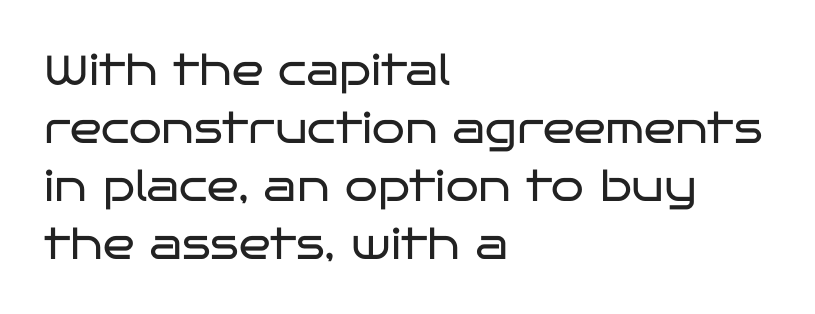
Q: Is the text bold? A: No.
Q: Is the text italic (slanted)? A: No, it is upright.
Q: Is the typeface a serif or a sans-serif typeface? A: Sans-serif.
Q: Is the text underlined? A: No.
Q: How is the paragraph aligned? A: Left-aligned.
Q: Is the spacing between letters normal or unusually wide? A: Normal.
Q: Is the spacing between lines tight, normal or loose? A: Normal.
Q: Width (condensed, normal, or wide)? A: Wide.
Q: Stroke contrast? A: Low.
Q: x-height? A: Large.
Q: Monospaced? A: No.
